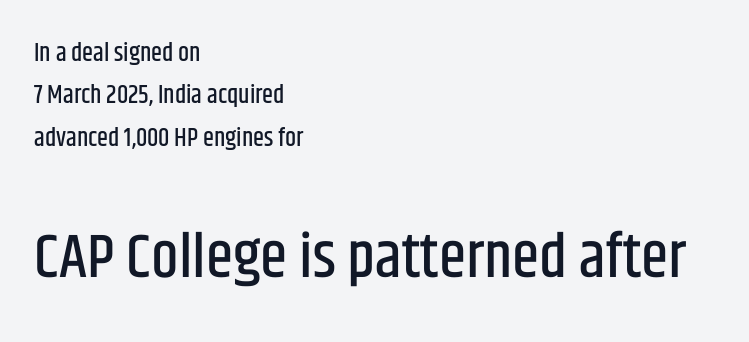
{"serif": "no", "italic": "no", "width": "condensed", "stroke_contrast": "low", "x_height": "large", "monospaced": "no", "underline": "no", "align": "left", "line_spacing": "normal", "line_spacing_ratio": 1.7, "letter_spacing": "normal", "letter_spacing_em": 0.0, "larger_block": "second", "size_ratio": 2.48, "glyph_px": 62}
